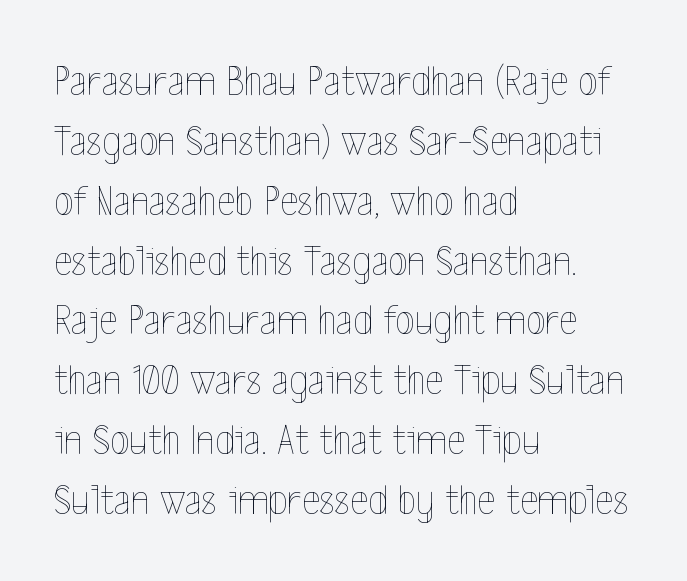
{"italic": "no", "bold": "no", "weight": "thin", "width": "condensed", "x_height": "medium", "monospaced": "no", "underline": "no", "align": "left", "line_spacing": "normal", "line_spacing_ratio": 1.36, "letter_spacing": "normal", "letter_spacing_em": 0.0, "glyph_px": 44}
